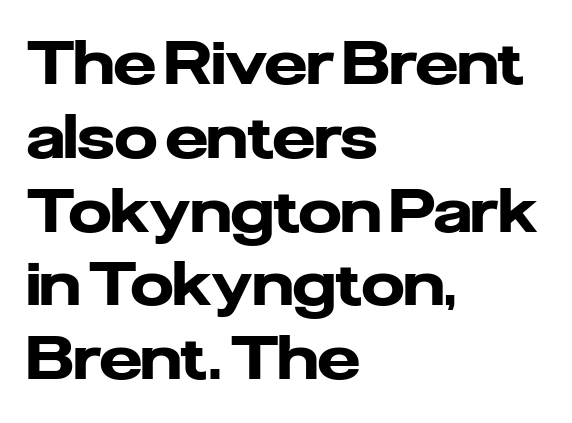
The glyphs in this specimen are sans serif. Summary of weight: heavy, a full bold. These lines are rendered in a variable-pitch font. Descender tails drop into unmarked territory.
